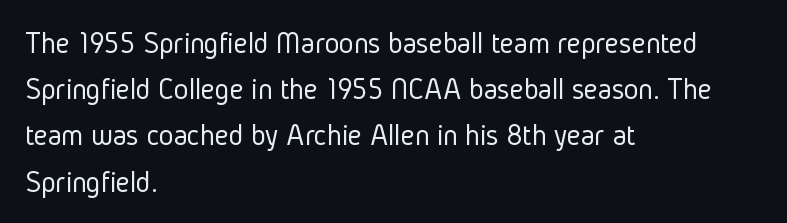
{"serif": "no", "italic": "no", "bold": "no", "weight": "light", "width": "condensed", "stroke_contrast": "low", "x_height": "medium", "monospaced": "no", "underline": "no", "align": "left", "line_spacing": "normal", "line_spacing_ratio": 1.49, "letter_spacing": "normal", "letter_spacing_em": 0.0, "glyph_px": 31}
